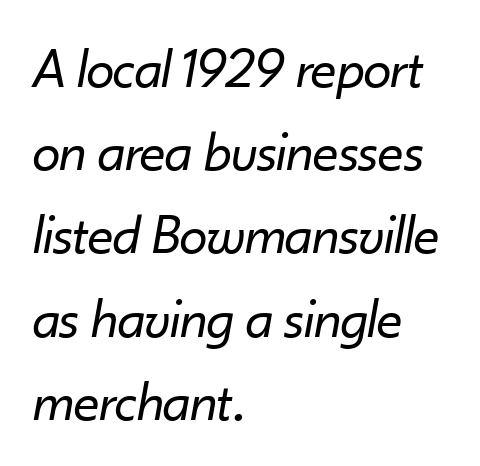
{"italic": "yes", "lean": "right", "slant_degrees": 10, "bold": "no", "weight": "regular", "width": "normal", "stroke_contrast": "low", "x_height": "small", "monospaced": "no", "underline": "no", "align": "left", "line_spacing": "normal", "line_spacing_ratio": 1.46, "letter_spacing": "normal", "letter_spacing_em": 0.0, "glyph_px": 57}
